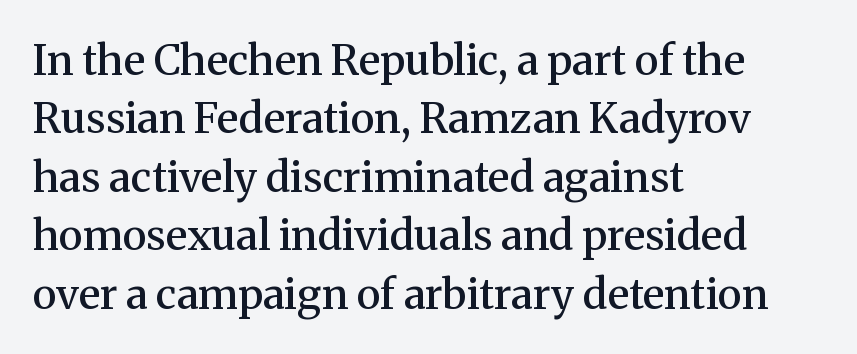
Q: Is the text bold? A: Semi-bold.
Q: Is the text italic (slanted)? A: No, it is upright.
Q: Is the typeface a serif or a sans-serif typeface? A: Serif.
Q: Is the text underlined? A: No.
Q: How is the paragraph aligned? A: Left-aligned.
Q: Is the spacing between letters normal or unusually wide? A: Normal.
Q: Is the spacing between lines tight, normal or loose? A: Normal.
Q: Width (condensed, normal, or wide)? A: Normal.
Q: Stroke contrast? A: Medium.
Q: x-height? A: Medium.
Q: Monospaced? A: No.
